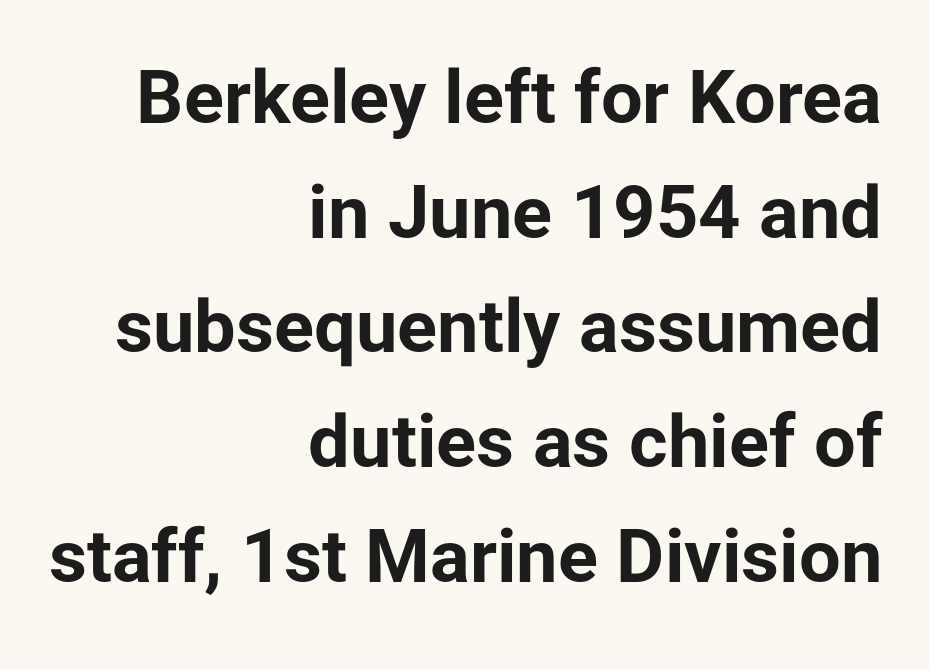
{"serif": "no", "italic": "no", "bold": "yes", "weight": "bold", "width": "normal", "stroke_contrast": "low", "x_height": "medium", "monospaced": "no", "underline": "no", "align": "right", "line_spacing": "normal", "line_spacing_ratio": 1.55, "letter_spacing": "normal", "letter_spacing_em": 0.0, "glyph_px": 74}
